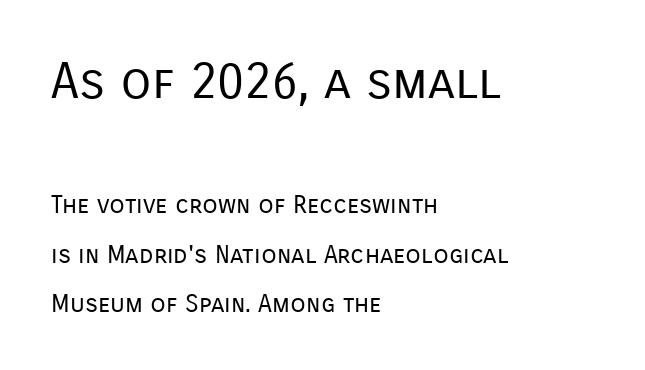
{"serif": "no", "italic": "no", "bold": "no", "weight": "regular", "width": "normal", "stroke_contrast": "low", "x_height": "medium", "monospaced": "no", "underline": "no", "align": "left", "line_spacing": "loose", "line_spacing_ratio": 1.97, "letter_spacing": "normal", "letter_spacing_em": 0.0, "larger_block": "first", "size_ratio": 2.0, "glyph_px": 50}
